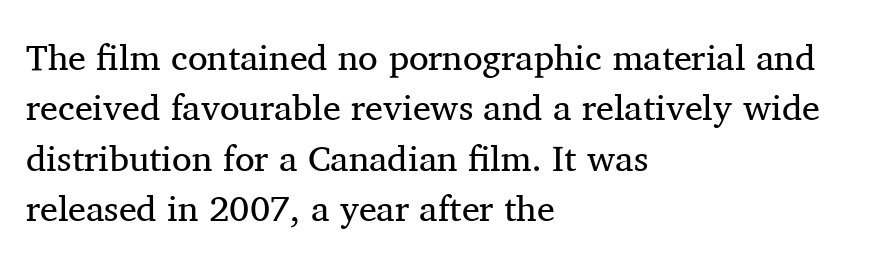
The image shows 36 px regular-weight serif type, upright; set left-aligned, normal line spacing (1.4x), normal letter spacing, not underlined; medium stroke contrast and a medium x-height.
